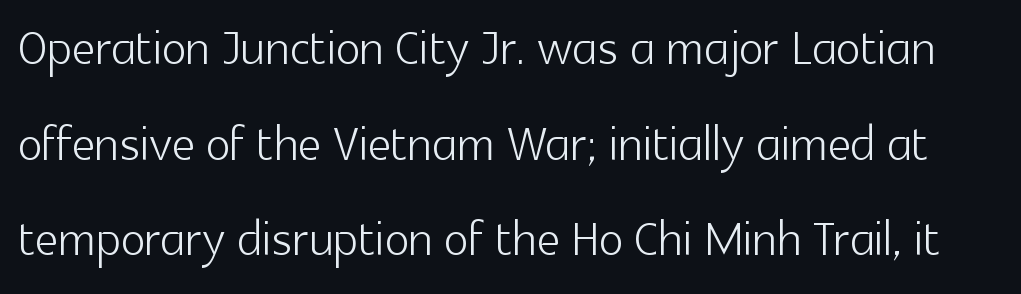
{"serif": "no", "italic": "no", "bold": "no", "weight": "light", "width": "normal", "x_height": "medium", "monospaced": "no", "underline": "no", "line_spacing": "normal", "line_spacing_ratio": 1.47, "letter_spacing": "normal", "letter_spacing_em": 0.0, "glyph_px": 65}
